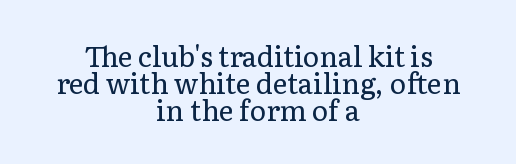
The image shows 28 px regular-weight serif type, upright; set centered, tight line spacing (0.96x), normal letter spacing, not underlined; low stroke contrast and a medium x-height.
